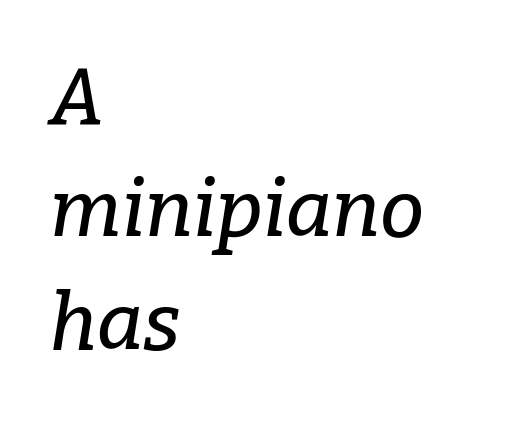
Standard letterfit; no display-style spreading of the glyphs. What kind of face is this? One with serifs. The letters advance in unequal steps, a hallmark of proportional type. The font's italic variant was chosen for this text.
